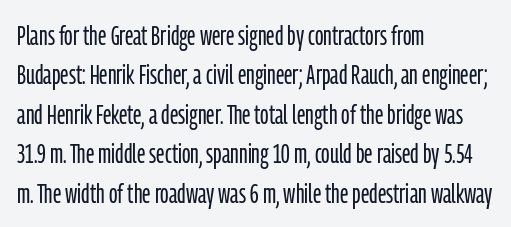
Bold? No — there's no thickening of the strokes. This is the regular roman posture of the typeface. A typesetter would call this zero additional tracking. Quick note: underline off. Line beginnings align vertically; line endings do not.
